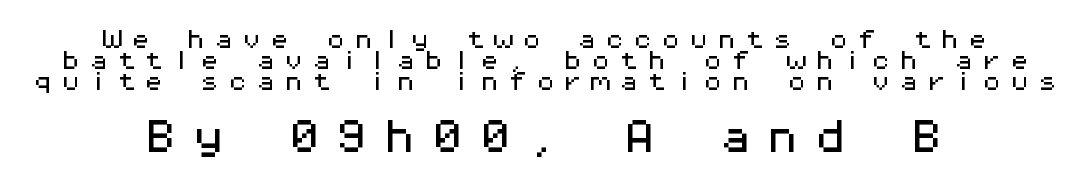
{"serif": "no", "italic": "no", "width": "wide", "stroke_contrast": "medium", "x_height": "medium", "monospaced": "yes", "underline": "no", "align": "center", "line_spacing": "tight", "line_spacing_ratio": 0.99, "letter_spacing": "wide", "letter_spacing_em": 0.33, "larger_block": "second", "size_ratio": 1.71, "glyph_px": 36}
